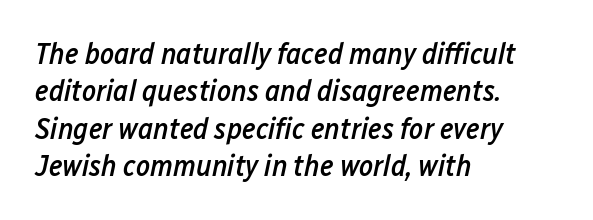
{"italic": "yes", "lean": "right", "slant_degrees": 12, "bold": "semi", "weight": "semibold", "width": "condensed", "stroke_contrast": "low", "x_height": "medium", "monospaced": "no", "underline": "no", "align": "left", "line_spacing": "normal", "line_spacing_ratio": 1.25, "letter_spacing": "normal", "letter_spacing_em": 0.0, "glyph_px": 30}
